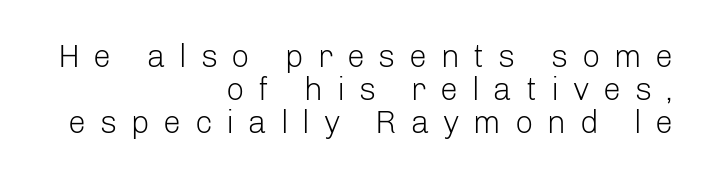
Q: Is the text bold? A: No.
Q: Is the text italic (slanted)? A: No, it is upright.
Q: Is the typeface a serif or a sans-serif typeface? A: Sans-serif.
Q: Is the text underlined? A: No.
Q: How is the paragraph aligned? A: Right-aligned.
Q: Is the spacing between letters normal or unusually wide? A: Unusually wide.
Q: Is the spacing between lines tight, normal or loose? A: Tight.
Q: Width (condensed, normal, or wide)? A: Normal.
Q: Stroke contrast? A: Low.
Q: x-height? A: Medium.
Q: Monospaced? A: No.
